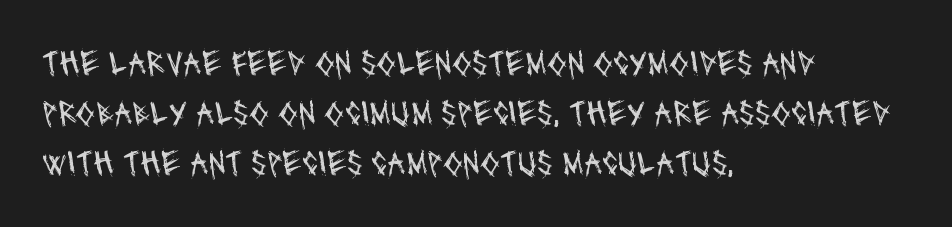
{"serif": "no", "bold": "no", "weight": "regular", "width": "condensed", "stroke_contrast": "medium", "x_height": "large", "monospaced": "no", "underline": "no", "align": "left", "line_spacing": "normal", "line_spacing_ratio": 1.39, "letter_spacing": "normal", "letter_spacing_em": 0.0, "glyph_px": 36}
